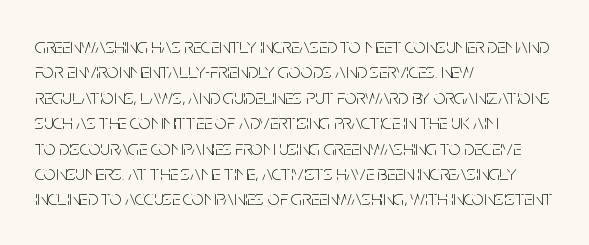
A bare baseline throughout the passage. Line beginnings align vertically; line endings do not. This sample uses plain, unmodified letter spacing. Posture: straight, roman, zero tilt. Is this a heavy cut? Hardly; it is regular or lighter.
